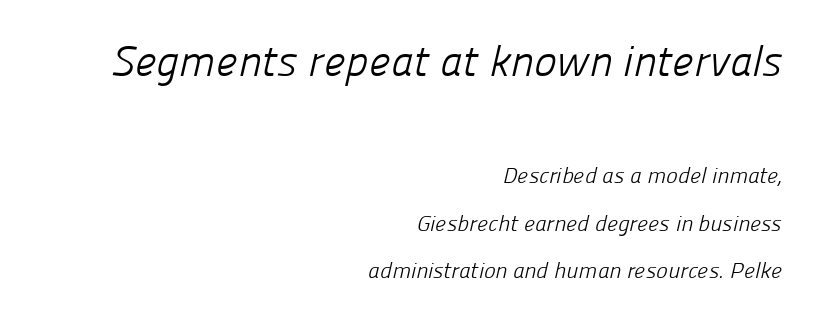
{"serif": "no", "bold": "no", "weight": "light", "width": "normal", "stroke_contrast": "low", "x_height": "medium", "monospaced": "no", "underline": "no", "align": "right", "line_spacing": "loose", "line_spacing_ratio": 2.16, "letter_spacing": "normal", "letter_spacing_em": 0.0, "larger_block": "first", "size_ratio": 1.95, "glyph_px": 43}
